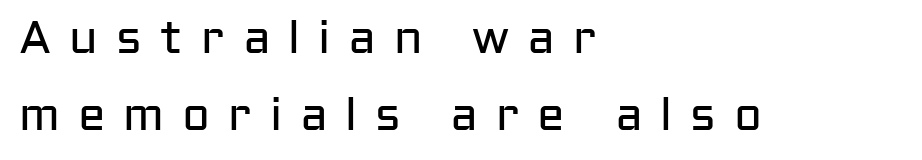
This reads as an unemphasized weight, regular at the heaviest. The type is letterspaced generously, with wide tracking. The vertical gap from one line to the next is medium. The gap between lines stays unmarked. Does the type have serifs? No, each stem ends abruptly.
